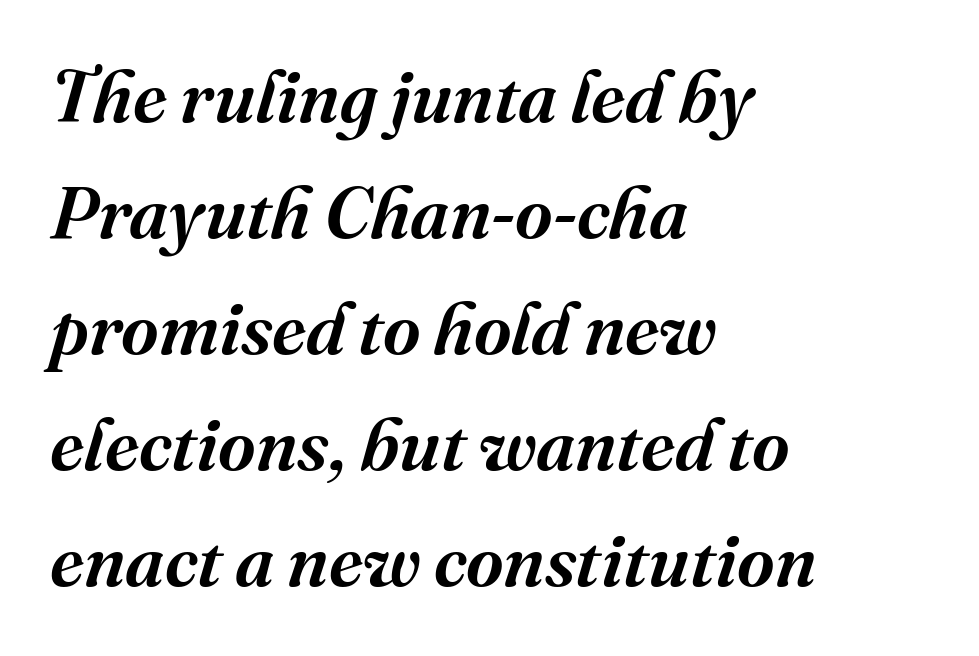
The image shows 73 px serif type, italic (leaning right); set left-aligned, normal line spacing (1.59x), normal letter spacing, not underlined; medium stroke contrast and a medium x-height.
